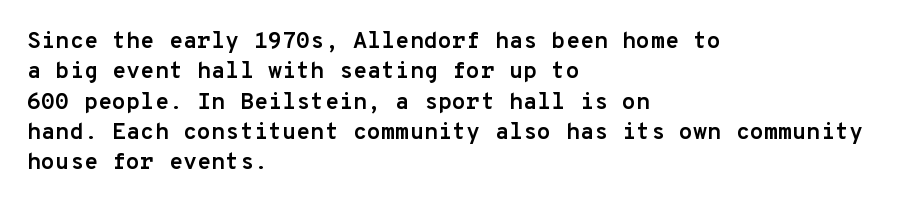
{"italic": "no", "bold": "yes", "underline": "no", "align": "left", "line_spacing": "normal", "line_spacing_ratio": 1.32, "letter_spacing": "normal", "letter_spacing_em": 0.0, "glyph_px": 23}
